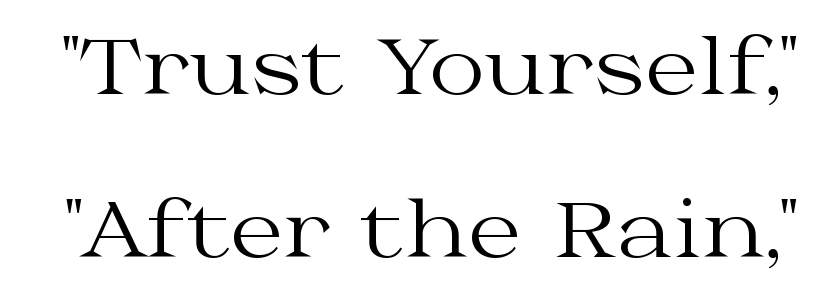
{"serif": "yes", "italic": "no", "bold": "no", "weight": "regular", "width": "wide", "stroke_contrast": "medium", "x_height": "medium", "monospaced": "no", "underline": "no", "line_spacing": "loose", "line_spacing_ratio": 2.12, "letter_spacing": "normal", "letter_spacing_em": 0.0, "glyph_px": 77}
